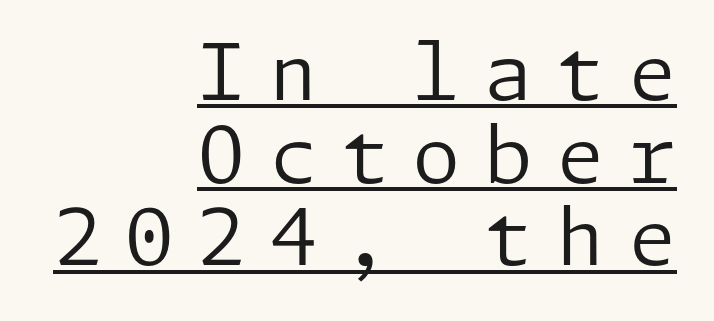
The image shows 78 px regular-weight sans-serif type, upright; set right-aligned, tight line spacing (1.06x), unusually wide letter spacing (+0.3 em), underlined; low stroke contrast and a medium x-height.
